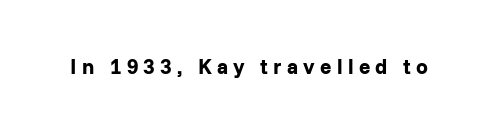
{"italic": "no", "bold": "yes", "underline": "no", "letter_spacing": "wide", "letter_spacing_em": 0.25, "glyph_px": 21}
